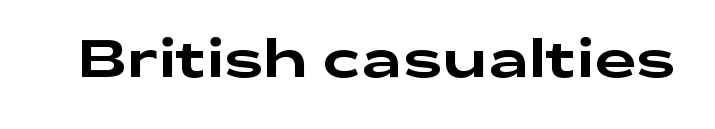
The baseline area is clear. A sans-serif font was chosen for this passage. The rendering keeps characters at their native spacing. Proportional: the letters do not fall into vertical columns. Ascenders rise straight up at ninety degrees.
